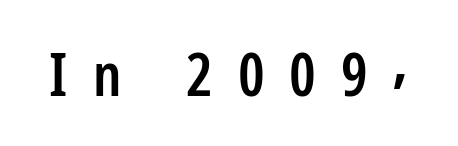
Q: Is the text bold? A: Semi-bold.
Q: Is the text italic (slanted)? A: No, it is upright.
Q: Is the typeface a serif or a sans-serif typeface? A: Sans-serif.
Q: Is the text underlined? A: No.
Q: Is the spacing between letters normal or unusually wide? A: Unusually wide.
Q: Width (condensed, normal, or wide)? A: Condensed.
Q: Stroke contrast? A: Low.
Q: x-height? A: Medium.
Q: Monospaced? A: No.
